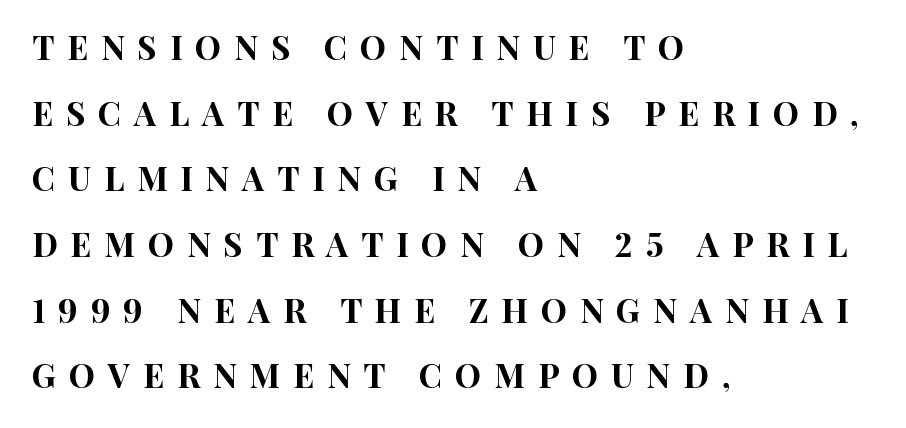
{"serif": "no", "italic": "no", "width": "condensed", "stroke_contrast": "high", "x_height": "large", "monospaced": "no", "underline": "no", "align": "left", "line_spacing": "loose", "line_spacing_ratio": 1.99, "letter_spacing": "wide", "letter_spacing_em": 0.39, "glyph_px": 33}
